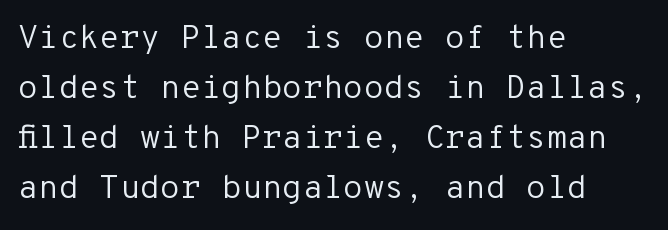
{"serif": "no", "italic": "no", "bold": "no", "weight": "regular", "width": "normal", "stroke_contrast": "low", "x_height": "medium", "monospaced": "yes", "underline": "no", "align": "left", "line_spacing": "normal", "line_spacing_ratio": 1.52, "letter_spacing": "normal", "letter_spacing_em": 0.0, "glyph_px": 33}
